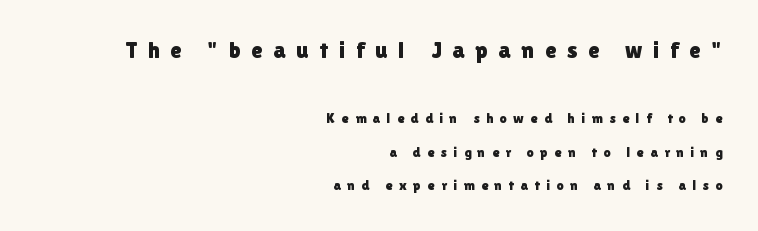
Posture: straight, roman, zero tilt. Nobody drew a line under any word here. Caption: multi-line text, flush right, ragged left. The designer dialed line spacing up above the default. Block one is the big one; block two sits smaller underneath.
